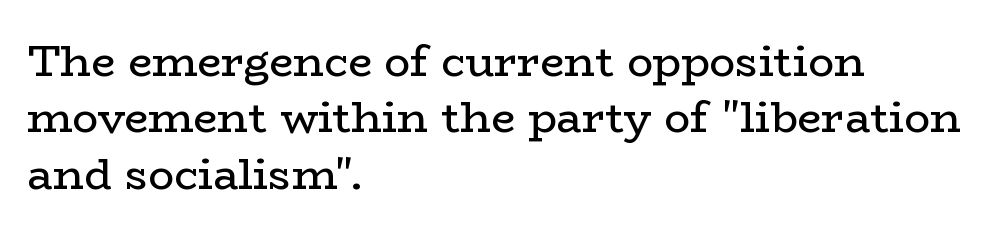
Q: Is the text bold? A: No.
Q: Is the text italic (slanted)? A: No, it is upright.
Q: Is the typeface a serif or a sans-serif typeface? A: Serif.
Q: Is the text underlined? A: No.
Q: How is the paragraph aligned? A: Left-aligned.
Q: Is the spacing between letters normal or unusually wide? A: Normal.
Q: Is the spacing between lines tight, normal or loose? A: Normal.
Q: Width (condensed, normal, or wide)? A: Wide.
Q: Stroke contrast? A: Low.
Q: x-height? A: Medium.
Q: Monospaced? A: No.
